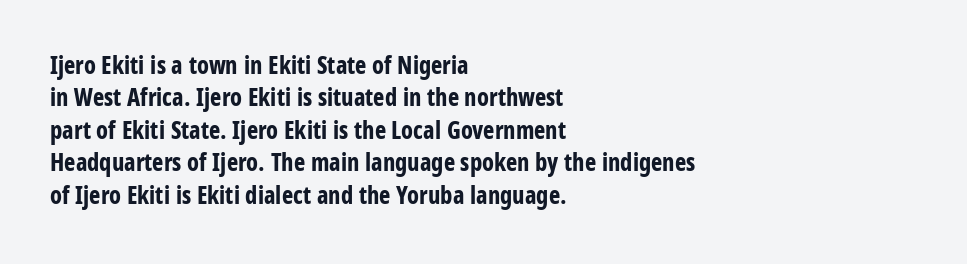
Whoever set this chose a conventional vertical rhythm. Emphasis by weight is at full strength: bold. The setting favours the left margin, as ordinary paragraphs usually do. Glance below the letters and you will spot only blank space. Rendered with straight, roman letterforms.
